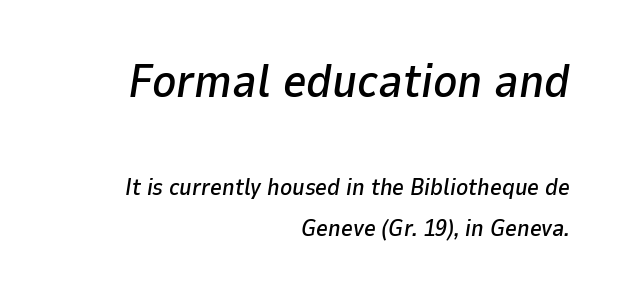
The image shows 46 px text type, italic (leaning right); set right-aligned, line spacing 1.82x, normal letter spacing, not underlined; the first (top) block is 2.0x larger; low stroke contrast and a medium x-height.
